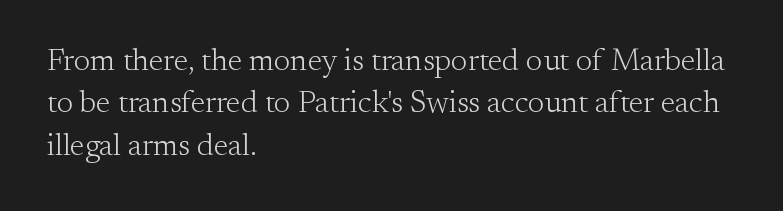
Whoever set this chose a conventional vertical rhythm. The typeface has the unassuming heft of standard copy or less. Notice how the stems are strictly vertical — no italics here. Each line starts at the same left margin while the right side varies. This rendering features lettering with no underline. Proportional: the letters do not fall into vertical columns.
